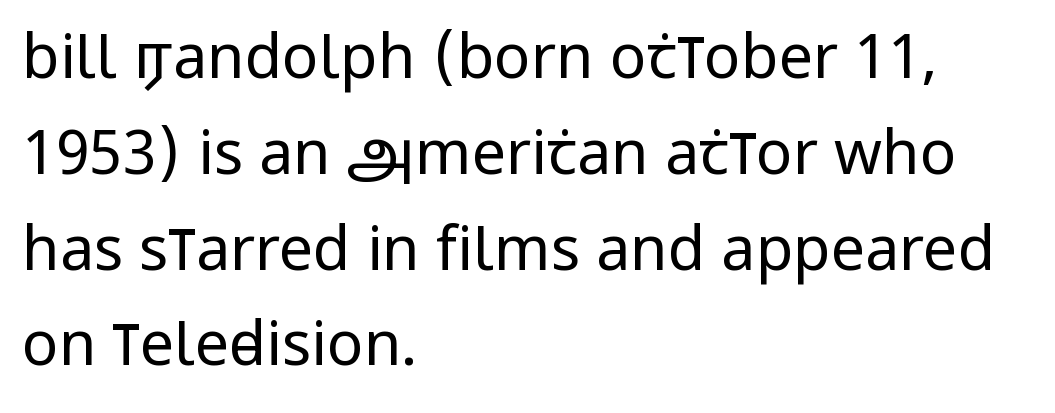
{"serif": "no", "italic": "no", "bold": "no", "weight": "regular", "width": "condensed", "stroke_contrast": "low", "x_height": "large", "monospaced": "no", "underline": "no", "align": "left", "line_spacing": "normal", "line_spacing_ratio": 1.57, "letter_spacing": "normal", "letter_spacing_em": 0.0, "glyph_px": 61}
